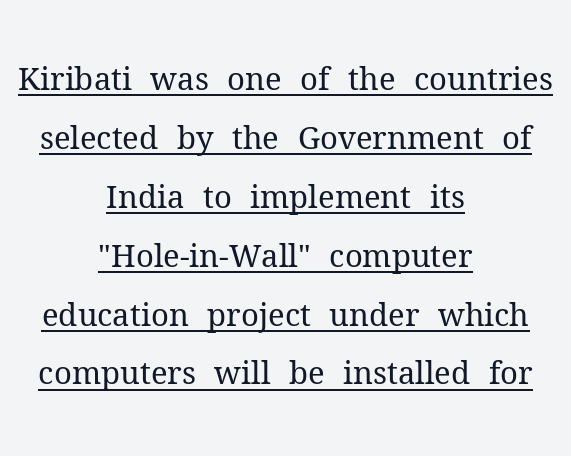
{"serif": "yes", "italic": "no", "bold": "no", "weight": "regular", "width": "normal", "stroke_contrast": "medium", "x_height": "medium", "monospaced": "no", "underline": "yes", "align": "center", "line_spacing": "loose", "line_spacing_ratio": 1.9, "letter_spacing": "normal", "letter_spacing_em": 0.0, "glyph_px": 31}
